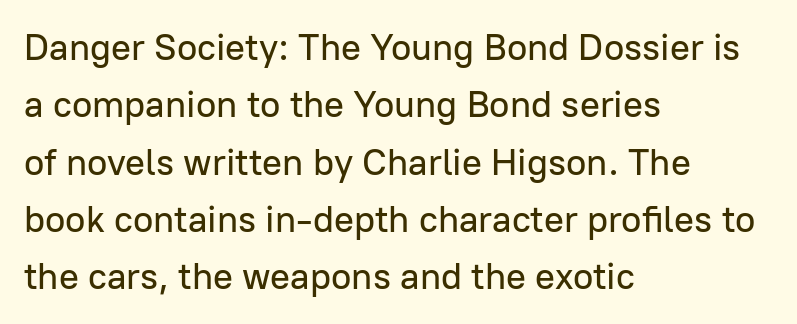
Check where the strokes stop: nothing finishes them off — pure sans. Whoever set this chose a conventional vertical rhythm. Ordinary non-slanted type is in use. Underlining? Definitely not there. Line starts are locked; line ends wander. These lines are rendered in a variable-pitch font.
